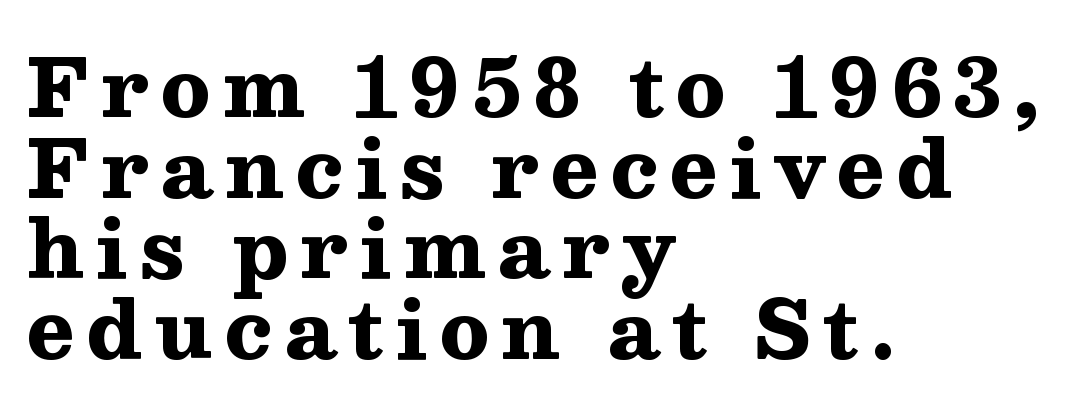
Q: Is the text bold? A: Yes.
Q: Is the text italic (slanted)? A: No, it is upright.
Q: Is the typeface a serif or a sans-serif typeface? A: Serif.
Q: Is the text underlined? A: No.
Q: How is the paragraph aligned? A: Left-aligned.
Q: Is the spacing between lines tight, normal or loose? A: Tight.
Q: Width (condensed, normal, or wide)? A: Wide.
Q: Stroke contrast? A: Medium.
Q: x-height? A: Medium.
Q: Monospaced? A: No.
